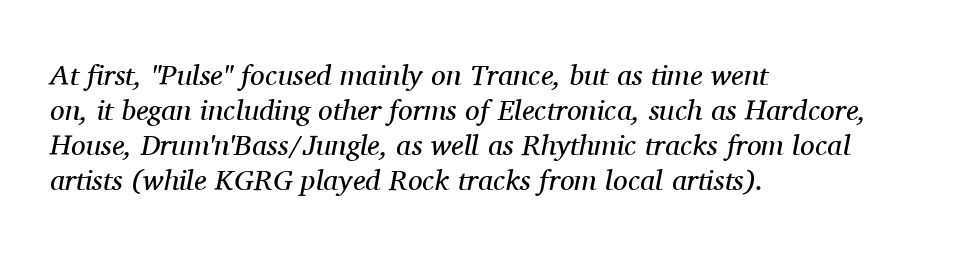
Q: Is the text bold? A: No.
Q: Is the text italic (slanted)? A: Yes, it leans right by about 11 degrees.
Q: Is the typeface a serif or a sans-serif typeface? A: Serif.
Q: Is the text underlined? A: No.
Q: How is the paragraph aligned? A: Left-aligned.
Q: Is the spacing between letters normal or unusually wide? A: Normal.
Q: Width (condensed, normal, or wide)? A: Normal.
Q: Stroke contrast? A: Medium.
Q: x-height? A: Medium.
Q: Monospaced? A: No.
